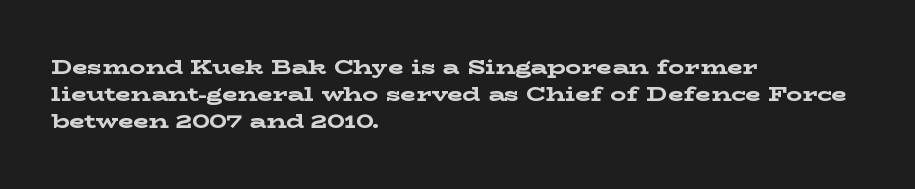
{"italic": "no", "bold": "yes", "underline": "no", "align": "left", "line_spacing": "normal", "line_spacing_ratio": 1.36, "letter_spacing": "normal", "letter_spacing_em": 0.0, "glyph_px": 20}
